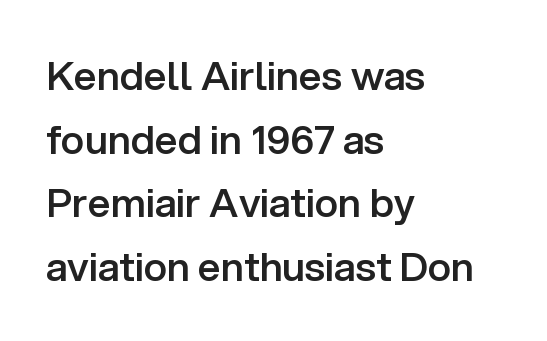
The text block is weighted toward the left margin, trailing off unevenly rightward. Whoever set this chose a conventional vertical rhythm. Descenders hang freely into open space. Does the weight exceed regular? Yes, but only to semibold. Looks like regular typesetting: each glyph gets only the width it needs.
